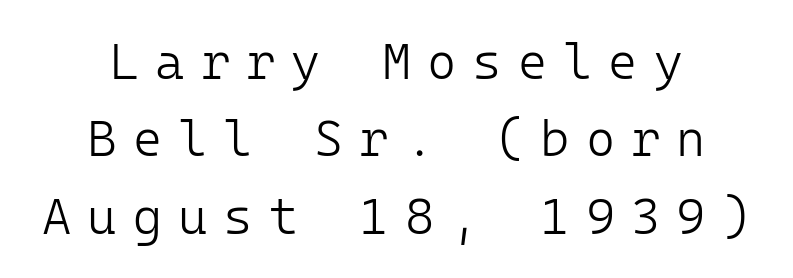
{"serif": "no", "italic": "no", "bold": "no", "weight": "light", "width": "normal", "stroke_contrast": "low", "x_height": "medium", "monospaced": "yes", "underline": "no", "align": "center", "line_spacing": "normal", "line_spacing_ratio": 1.55, "letter_spacing": "wide", "letter_spacing_em": 0.32, "glyph_px": 50}
